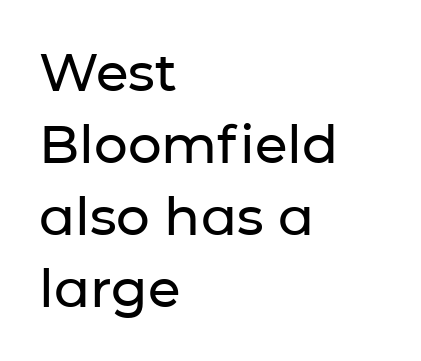
The image shows 53 px sans-serif type, upright; set left-aligned, normal line spacing (1.36x), normal letter spacing, not underlined; low stroke contrast and a medium x-height.
